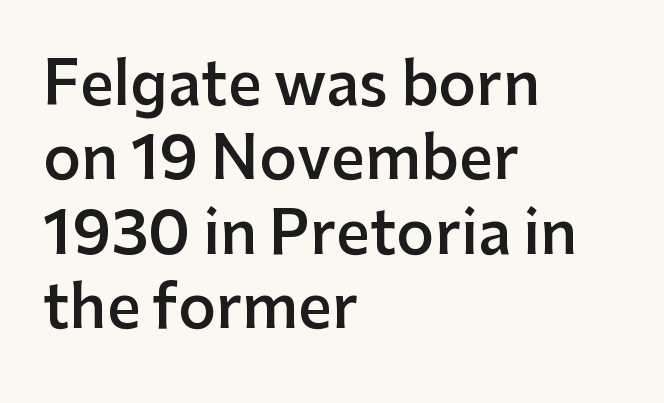
The image shows 59 px semibold sans-serif type, upright; set left-aligned, normal line spacing (1.26x), normal letter spacing, not underlined; low stroke contrast and a medium x-height.
